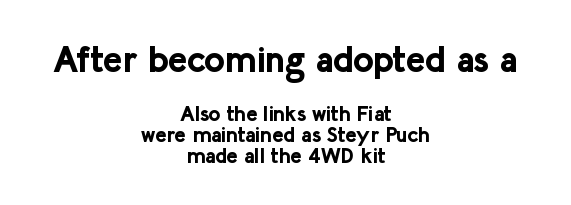
{"serif": "no", "italic": "no", "bold": "yes", "weight": "bold", "width": "normal", "stroke_contrast": "low", "x_height": "medium", "monospaced": "no", "underline": "no", "align": "center", "line_spacing": "tight", "line_spacing_ratio": 0.99, "letter_spacing": "normal", "letter_spacing_em": 0.0, "larger_block": "first", "size_ratio": 1.71, "glyph_px": 36}
